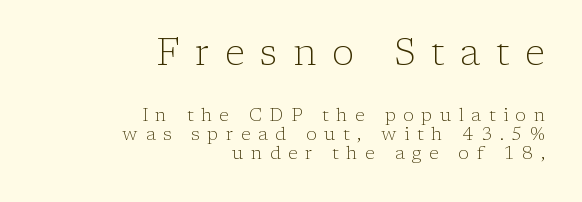
Looks like regular typesetting: each glyph gets only the width it needs. The font's upright variant was chosen for this text. Stroke mass is kept to a normal reading level or below. Quick note: underline off. The rendering shows small feet on the letterforms — a serif design.
